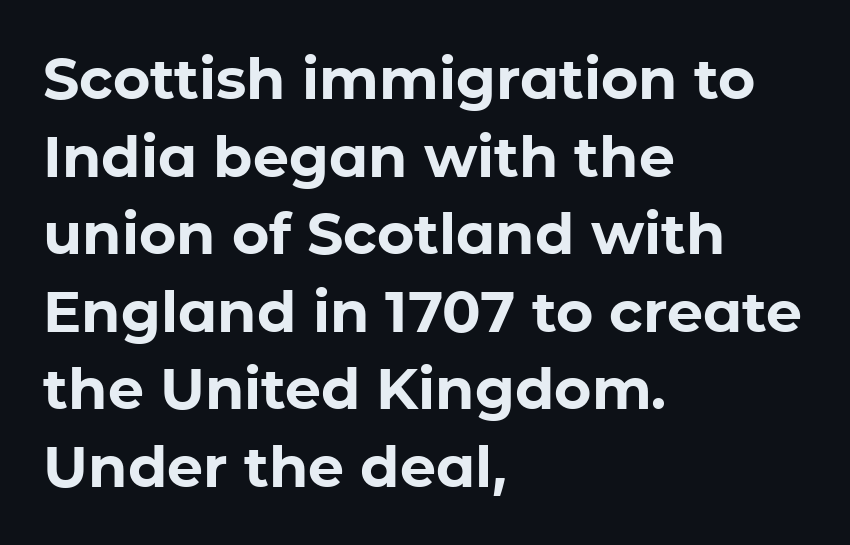
{"serif": "no", "italic": "no", "bold": "yes", "weight": "bold", "width": "normal", "stroke_contrast": "low", "x_height": "medium", "monospaced": "no", "underline": "no", "align": "left", "line_spacing": "normal", "line_spacing_ratio": 1.36, "letter_spacing": "normal", "letter_spacing_em": 0.0, "glyph_px": 57}
